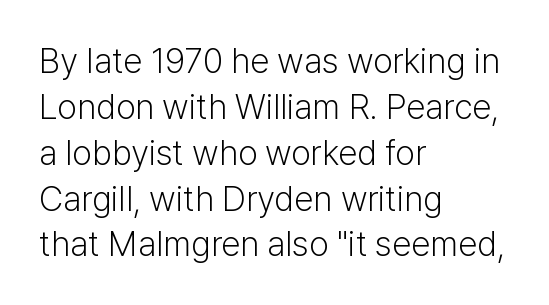
{"serif": "no", "italic": "no", "bold": "no", "weight": "light", "width": "normal", "stroke_contrast": "low", "x_height": "medium", "monospaced": "no", "underline": "no", "align": "left", "line_spacing": "normal", "line_spacing_ratio": 1.31, "letter_spacing": "normal", "letter_spacing_em": 0.0, "glyph_px": 35}
